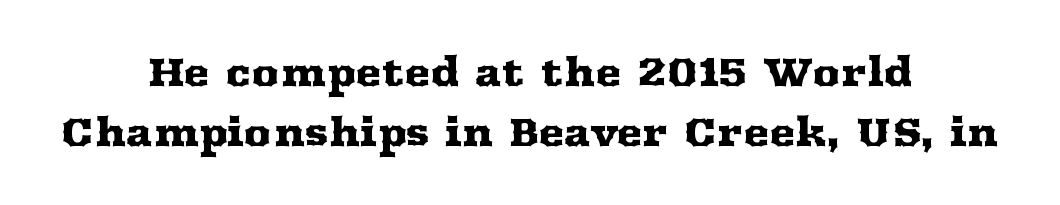
{"serif": "yes", "italic": "no", "width": "wide", "stroke_contrast": "medium", "x_height": "medium", "monospaced": "no", "underline": "no", "align": "center", "line_spacing": "normal", "line_spacing_ratio": 1.54, "letter_spacing": "normal", "letter_spacing_em": 0.0, "glyph_px": 39}
